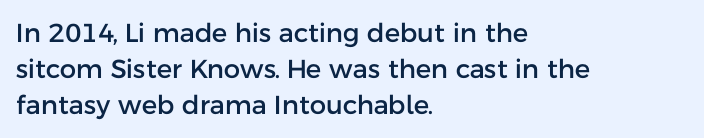
{"italic": "no", "underline": "no", "align": "left", "line_spacing": "normal", "line_spacing_ratio": 1.39, "letter_spacing": "normal", "letter_spacing_em": 0.0, "glyph_px": 26}
